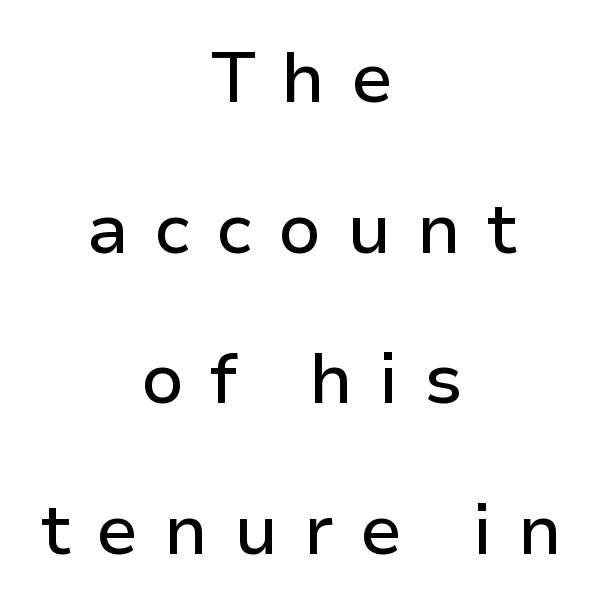
Q: Is the text italic (slanted)? A: No, it is upright.
Q: Is the typeface a serif or a sans-serif typeface? A: Sans-serif.
Q: Is the text underlined? A: No.
Q: How is the paragraph aligned? A: Centered.
Q: Is the spacing between letters normal or unusually wide? A: Unusually wide.
Q: Is the spacing between lines tight, normal or loose? A: Loose.
Q: Width (condensed, normal, or wide)? A: Normal.
Q: Stroke contrast? A: Low.
Q: x-height? A: Medium.
Q: Monospaced? A: No.
